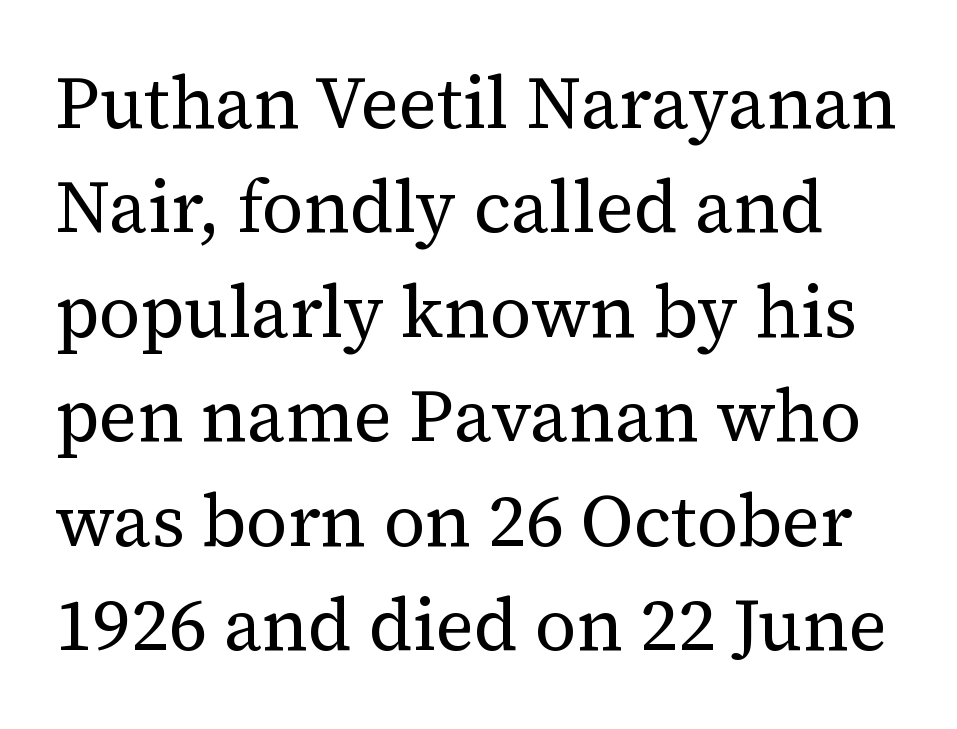
Think of a printed novel: that variable character pitch is what you see here. Classification — serif. What's the leading like? Ordinary, nothing unusual. It's the straight-up-and-down kind of type.
